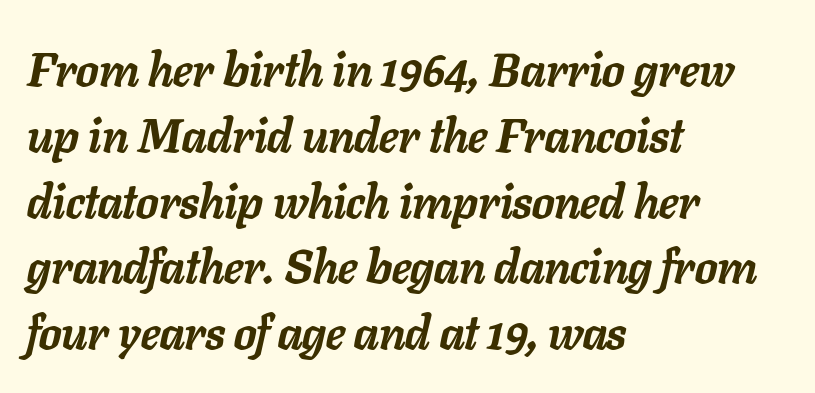
The image shows 47 px semibold type, italic (leaning right); set left-aligned, normal line spacing (1.4x), normal letter spacing, not underlined; low stroke contrast and a medium x-height.
